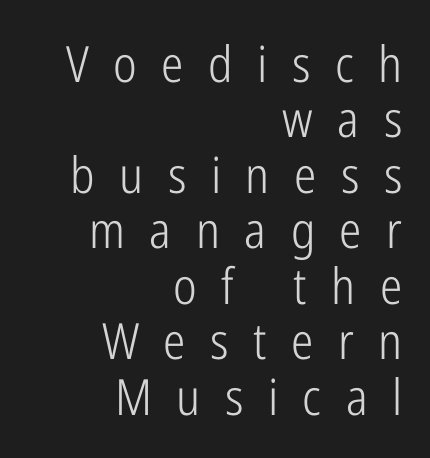
Q: Is the text bold? A: No.
Q: Is the text italic (slanted)? A: No, it is upright.
Q: Is the typeface a serif or a sans-serif typeface? A: Sans-serif.
Q: Is the text underlined? A: No.
Q: How is the paragraph aligned? A: Right-aligned.
Q: Is the spacing between letters normal or unusually wide? A: Unusually wide.
Q: Is the spacing between lines tight, normal or loose? A: Tight.
Q: Width (condensed, normal, or wide)? A: Condensed.
Q: Stroke contrast? A: Low.
Q: x-height? A: Medium.
Q: Monospaced? A: No.
